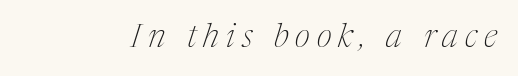
The image shows 33 px thin, condensed serif type, italic (leaning right); set unusually wide letter spacing (+0.21 em), not underlined; medium stroke contrast and a medium x-height.
